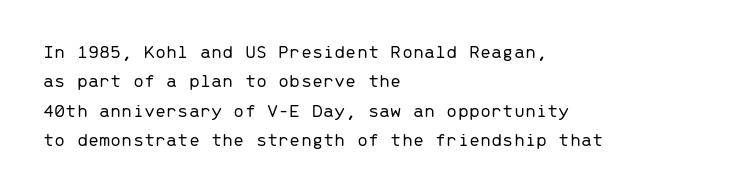
{"italic": "no", "bold": "no", "underline": "no", "align": "left", "line_spacing": "normal", "line_spacing_ratio": 1.47, "letter_spacing": "normal", "letter_spacing_em": 0.0, "glyph_px": 20}
